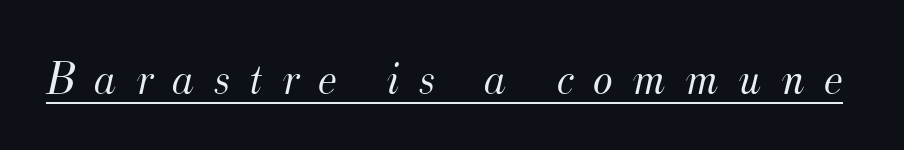
Q: Is the text bold? A: No.
Q: Is the text italic (slanted)? A: Yes, it leans right by about 12 degrees.
Q: Is the typeface a serif or a sans-serif typeface? A: Serif.
Q: Is the text underlined? A: Yes.
Q: Is the spacing between letters normal or unusually wide? A: Unusually wide.
Q: Width (condensed, normal, or wide)? A: Normal.
Q: Stroke contrast? A: Medium.
Q: x-height? A: Small.
Q: Monospaced? A: No.
